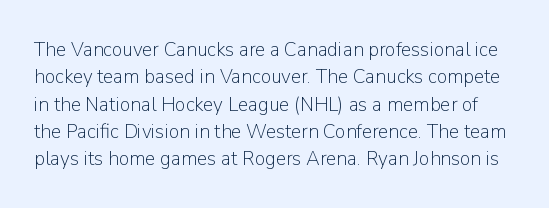
{"italic": "no", "bold": "no", "underline": "no", "line_spacing": "normal", "line_spacing_ratio": 1.3, "letter_spacing": "normal", "letter_spacing_em": 0.0, "glyph_px": 21}
